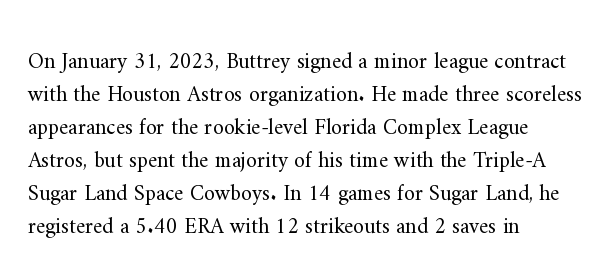
In terms of leading, this rendering sits right in the middle. Quick note: not italic, upright. Stems here are at most as thick as an everyday book face. Letter spacing: default.
